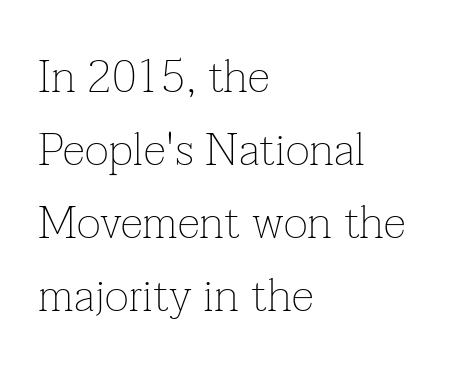
The setting favours the left margin, as ordinary paragraphs usually do. Note the varied advance widths — an 'i' is clearly narrower than an 'm'. Is the letter spacing exaggerated? No — it looks like the ordinary default. The face used here is seriffed, in the tradition of book romans.
